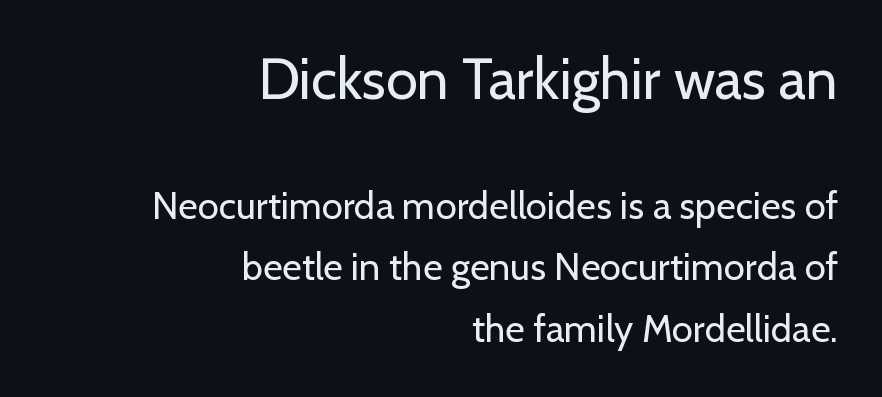
Q: Is the text bold? A: No.
Q: Is the text italic (slanted)? A: No, it is upright.
Q: Is the typeface a serif or a sans-serif typeface? A: Sans-serif.
Q: Is the text underlined? A: No.
Q: How is the paragraph aligned? A: Right-aligned.
Q: Is the spacing between letters normal or unusually wide? A: Normal.
Q: Is the spacing between lines tight, normal or loose? A: Normal.
Q: Which block of text is set in a larger size, the first (top) or the second (bottom)? A: The first (top) one.
Q: Width (condensed, normal, or wide)? A: Normal.
Q: Stroke contrast? A: Low.
Q: x-height? A: Medium.
Q: Monospaced? A: No.
